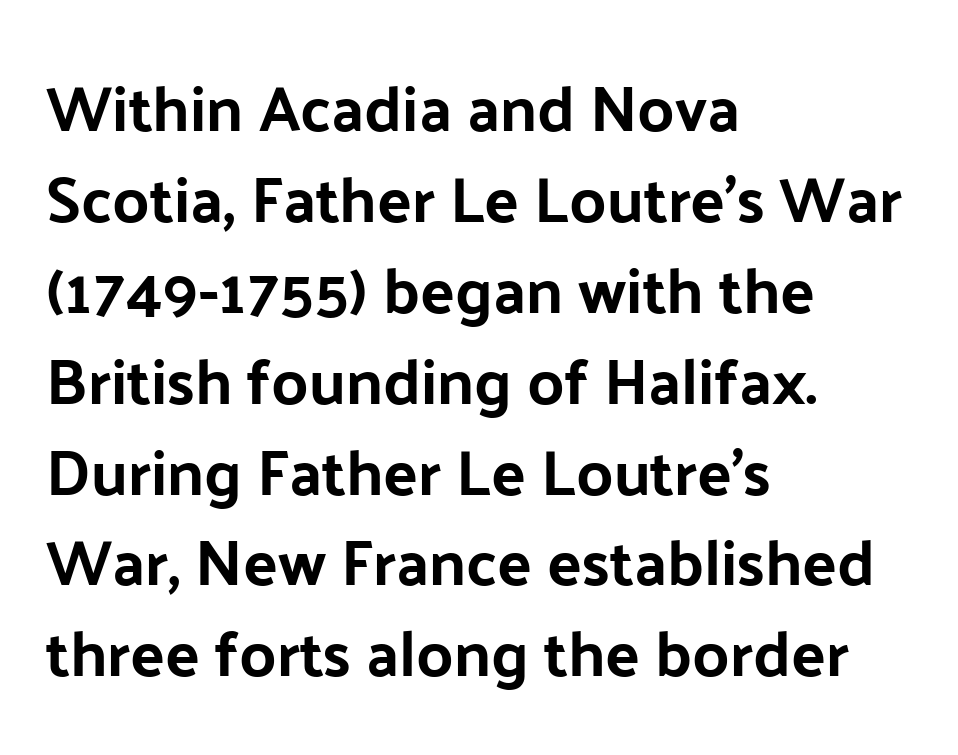
Q: Is the text italic (slanted)? A: No, it is upright.
Q: Is the typeface a serif or a sans-serif typeface? A: Sans-serif.
Q: Is the text underlined? A: No.
Q: How is the paragraph aligned? A: Left-aligned.
Q: Is the spacing between letters normal or unusually wide? A: Normal.
Q: Is the spacing between lines tight, normal or loose? A: Normal.
Q: Width (condensed, normal, or wide)? A: Normal.
Q: Stroke contrast? A: Low.
Q: x-height? A: Medium.
Q: Monospaced? A: No.
